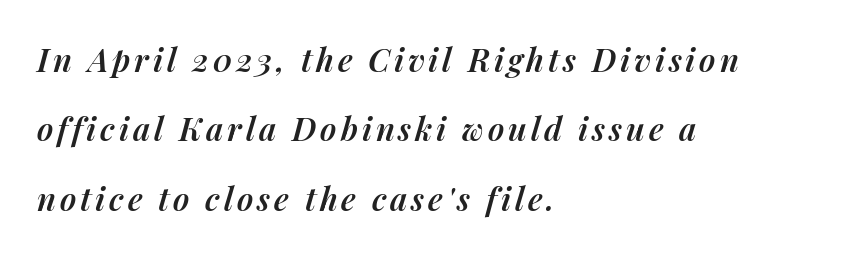
{"italic": "yes", "lean": "right", "slant_degrees": 14, "bold": "semi", "weight": "semibold", "width": "normal", "stroke_contrast": "medium", "x_height": "medium", "monospaced": "no", "underline": "no", "align": "left", "line_spacing": "loose", "line_spacing_ratio": 2.17, "glyph_px": 32}
